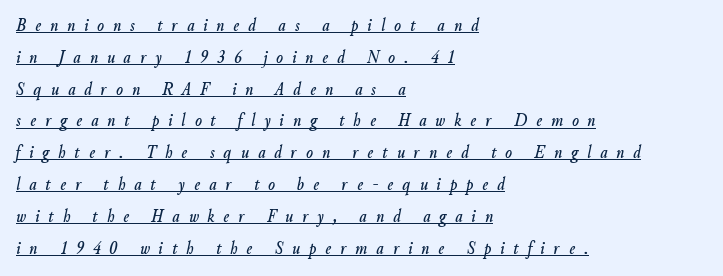
The image shows 20 px text type, italic (leaning right); set left-aligned, normal line spacing (1.59x), unusually wide letter spacing (+0.45 em), underlined.
